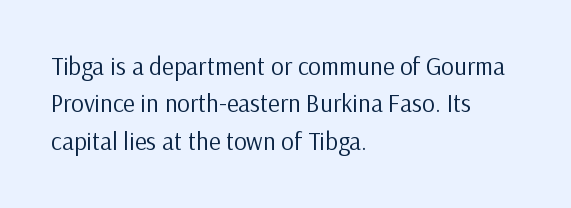
Q: Is the text bold? A: No.
Q: Is the text italic (slanted)? A: No, it is upright.
Q: Is the text underlined? A: No.
Q: How is the paragraph aligned? A: Left-aligned.
Q: Is the spacing between letters normal or unusually wide? A: Normal.
Q: Is the spacing between lines tight, normal or loose? A: Normal.
